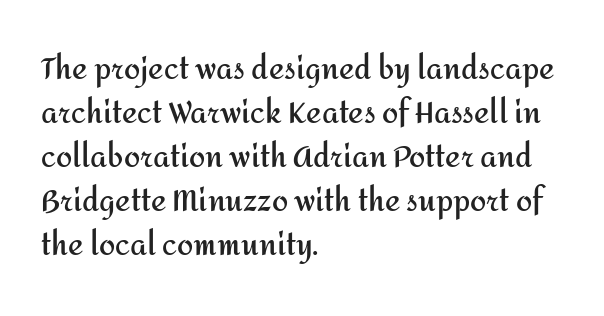
The image shows 29 px semibold sans-serif type, upright; set left-aligned, normal line spacing (1.52x), normal letter spacing, not underlined; medium stroke contrast and a medium x-height.
